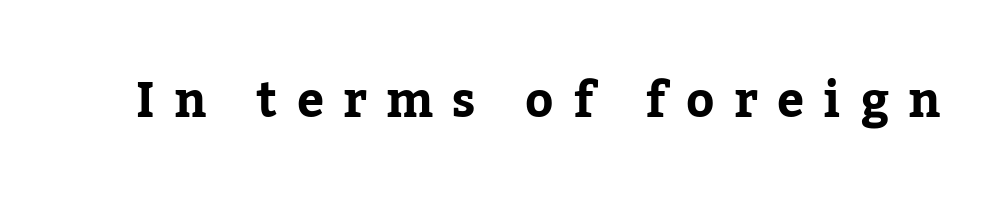
The image shows 48 px bold serif type, upright; set unusually wide letter spacing (+0.4 em), not underlined; low stroke contrast and a medium x-height.
